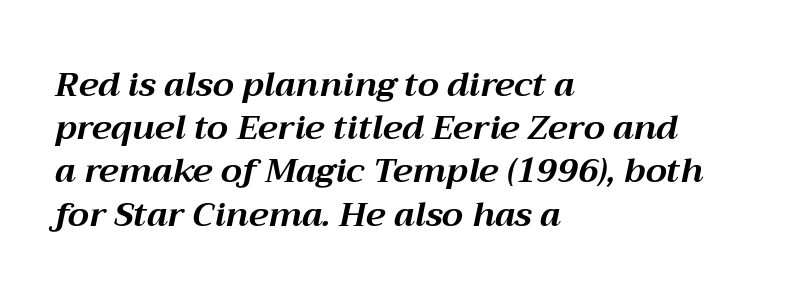
The image shows 34 px bold type, italic (leaning right); set left-aligned, normal line spacing (1.27x), normal letter spacing, not underlined; medium stroke contrast and a medium x-height.
